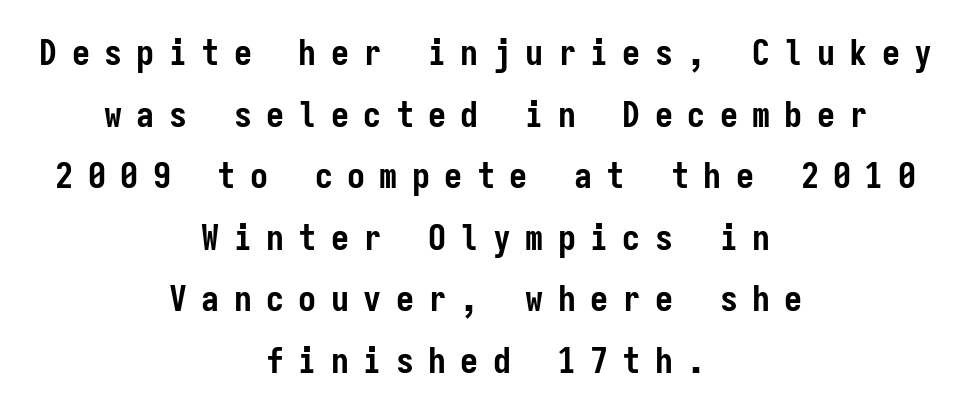
{"serif": "no", "italic": "no", "bold": "yes", "weight": "semibold", "width": "condensed", "stroke_contrast": "low", "x_height": "medium", "monospaced": "yes", "underline": "no", "align": "center", "line_spacing_ratio": 1.71, "letter_spacing": "wide", "letter_spacing_em": 0.4, "glyph_px": 36}
